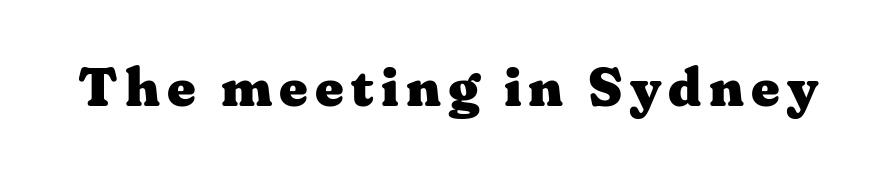
The lettering holds an erect, upright posture throughout. Has an underline been added? It has not. In terms of letterform style, serifs are clearly present. Note the varied advance widths — an 'i' is clearly narrower than an 'm'. Thick stems and heavy bowls — unmistakably bold.
